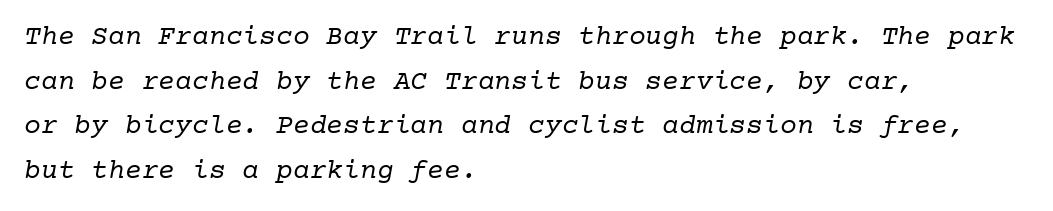
The image shows 28 px regular-weight serif type, monospaced; set left-aligned, normal line spacing (1.59x), normal letter spacing, not underlined; low stroke contrast and a medium x-height.
